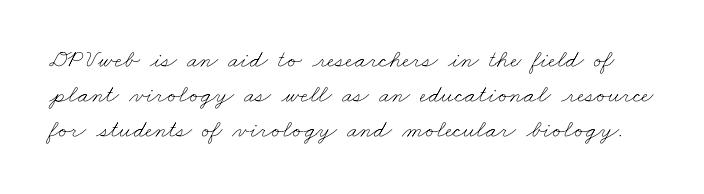
{"bold": "no", "underline": "no", "line_spacing": "normal", "line_spacing_ratio": 1.4, "letter_spacing": "normal", "letter_spacing_em": 0.0, "glyph_px": 25}
